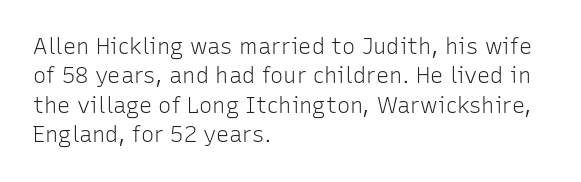
{"italic": "no", "bold": "no", "underline": "no", "align": "left", "line_spacing": "normal", "line_spacing_ratio": 1.34, "letter_spacing": "normal", "letter_spacing_em": 0.0, "glyph_px": 22}
